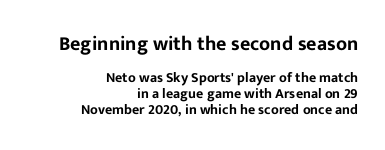
Vertical strokes here are truly vertical. Does the bottom block carry the larger type? No, the top block does. The foot of each line stays bare and open. You could call the tracking neutral — neither tight nor loose. This sample is right-justified, so line beginnings fall wherever the words allow.
